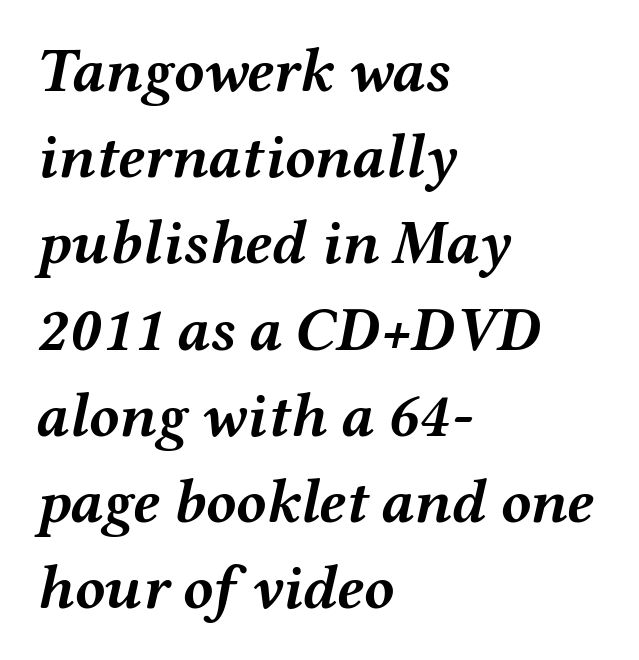
The image shows 62 px semibold, wide type, italic (leaning right); set left-aligned, normal line spacing (1.39x), normal letter spacing, not underlined; medium stroke contrast and a medium x-height.
